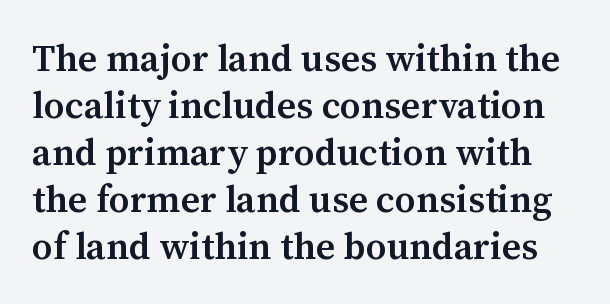
{"serif": "yes", "italic": "no", "bold": "semi", "weight": "semibold", "width": "normal", "stroke_contrast": "medium", "x_height": "medium", "monospaced": "no", "underline": "no", "line_spacing": "normal", "line_spacing_ratio": 1.27, "letter_spacing": "normal", "letter_spacing_em": 0.0, "glyph_px": 37}
